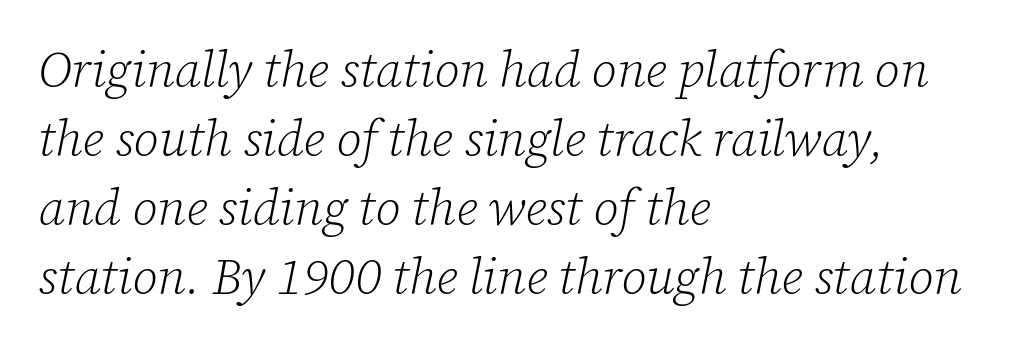
The image shows 50 px light serif type, italic (leaning right); set left-aligned, normal line spacing (1.38x), normal letter spacing, not underlined; low stroke contrast and a medium x-height.
